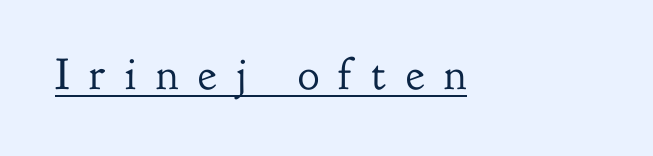
Q: Is the text bold? A: No.
Q: Is the text italic (slanted)? A: No, it is upright.
Q: Is the typeface a serif or a sans-serif typeface? A: Serif.
Q: Is the text underlined? A: Yes.
Q: Is the spacing between letters normal or unusually wide? A: Unusually wide.
Q: Width (condensed, normal, or wide)? A: Normal.
Q: Stroke contrast? A: Low.
Q: x-height? A: Small.
Q: Monospaced? A: No.
